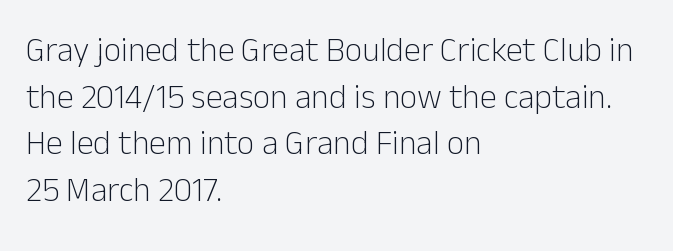
The image shows 34 px light sans-serif type, upright; set left-aligned, normal line spacing (1.37x), normal letter spacing, not underlined; low stroke contrast and a medium x-height.
